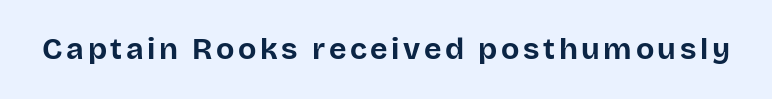
The image shows 30 px bold sans-serif type, upright; set not underlined; low stroke contrast and a large x-height.
